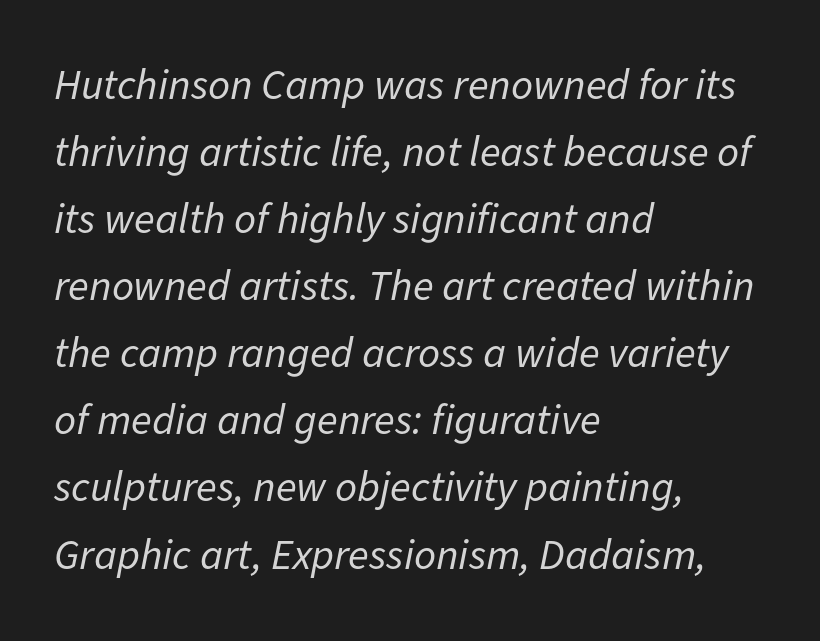
Q: Is the text bold? A: No.
Q: Is the text italic (slanted)? A: Yes, it leans right by about 11 degrees.
Q: Is the text underlined? A: No.
Q: How is the paragraph aligned? A: Left-aligned.
Q: Is the spacing between letters normal or unusually wide? A: Normal.
Q: Is the spacing between lines tight, normal or loose? A: Normal.
Q: Width (condensed, normal, or wide)? A: Normal.
Q: Stroke contrast? A: Low.
Q: x-height? A: Medium.
Q: Monospaced? A: No.
